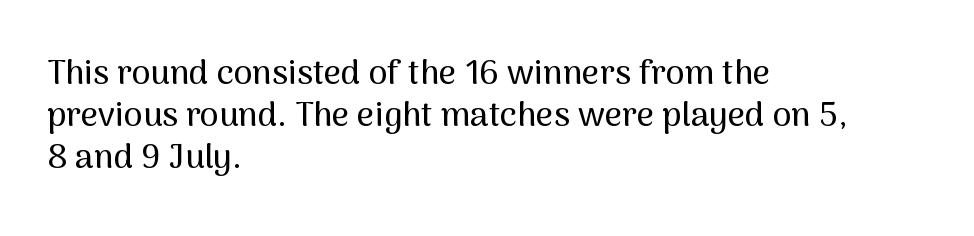
Q: Is the text italic (slanted)? A: No, it is upright.
Q: Is the typeface a serif or a sans-serif typeface? A: Sans-serif.
Q: Is the text underlined? A: No.
Q: How is the paragraph aligned? A: Left-aligned.
Q: Is the spacing between letters normal or unusually wide? A: Normal.
Q: Width (condensed, normal, or wide)? A: Normal.
Q: Stroke contrast? A: Medium.
Q: x-height? A: Medium.
Q: Monospaced? A: No.
